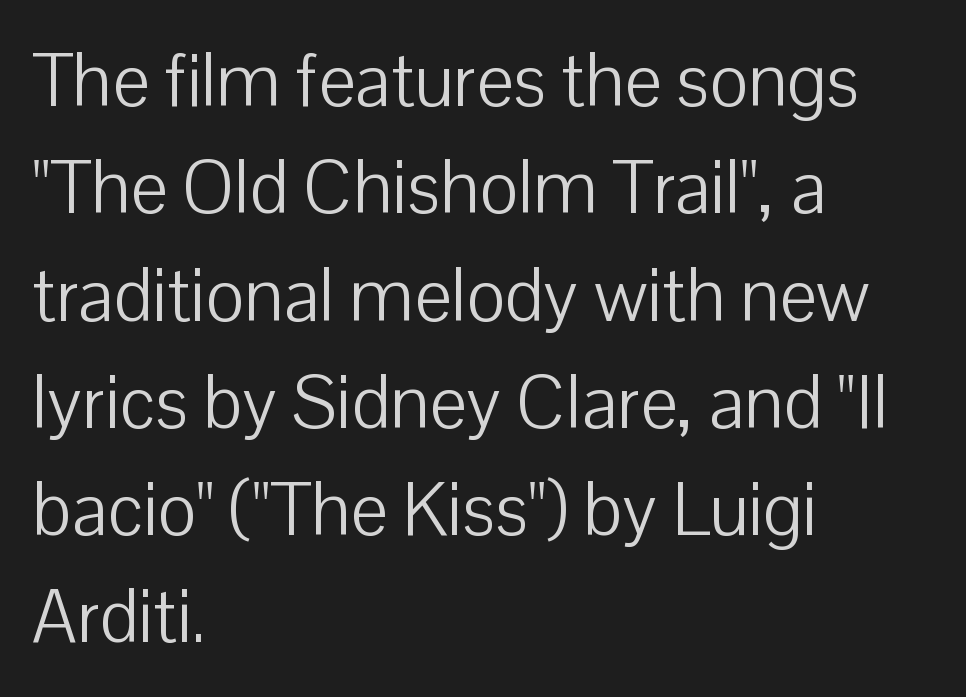
This sample has the flowing, uneven cadence of proportional lettering. Leftover space on each line is placed entirely after the last word. Regarding leading, the lines here are spaced in the standard way. Summary of weight: not heavy and not bold.
